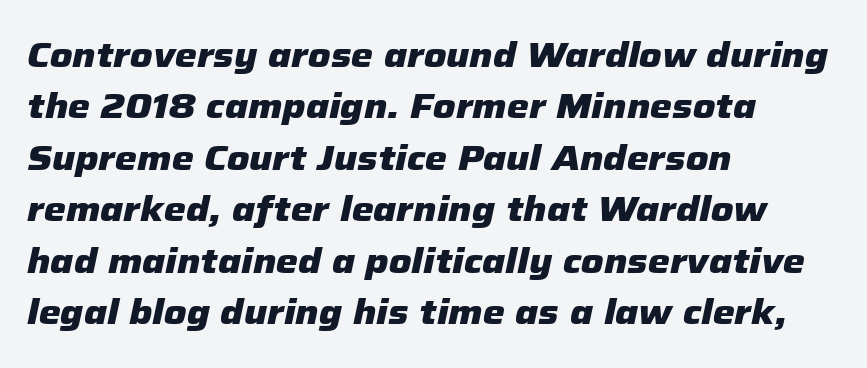
{"italic": "yes", "lean": "right", "slant_degrees": 12, "bold": "yes", "weight": "heavy", "width": "normal", "stroke_contrast": "low", "x_height": "medium", "monospaced": "no", "underline": "no", "align": "left", "line_spacing": "normal", "line_spacing_ratio": 1.47, "letter_spacing": "normal", "letter_spacing_em": 0.0, "glyph_px": 35}
